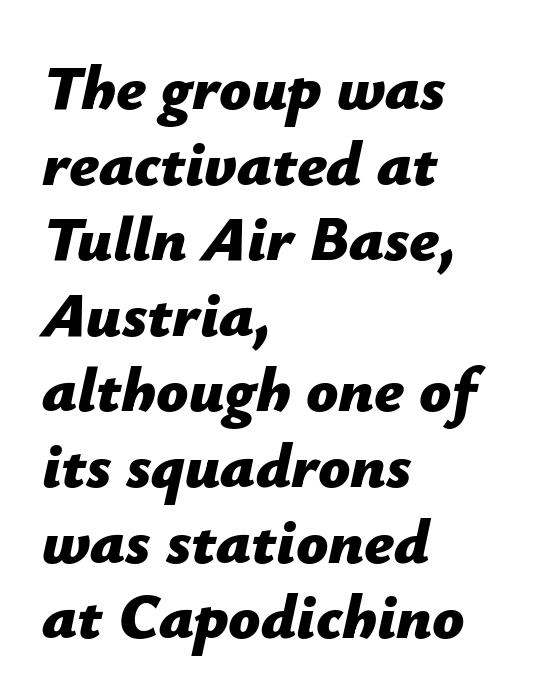
The image shows 63 px bold type, italic (leaning right); set left-aligned, line spacing 1.2x, normal letter spacing, not underlined; low stroke contrast and a medium x-height.
